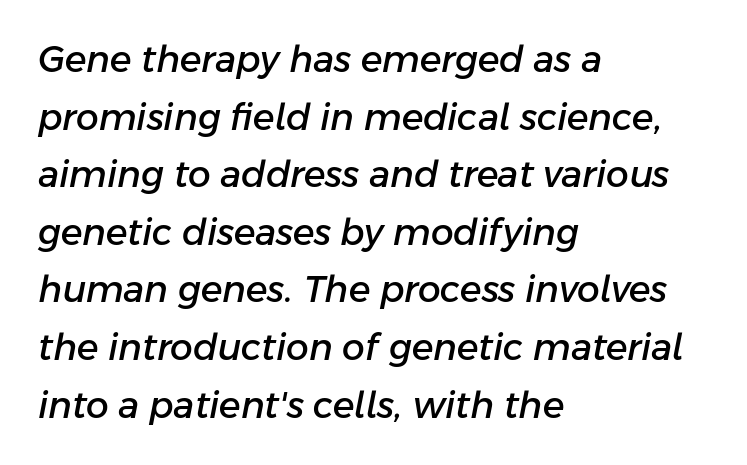
In terms of posture, this sample is oblique. No word sits above an underline. Note the varied advance widths — an 'i' is clearly narrower than an 'm'. Summary of vertical rhythm: regular, with standard interline spacing. Compared with a centered layout, this one pins lines to the left instead.
